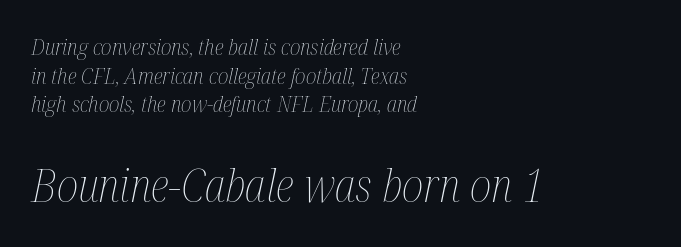
The axis of the letterforms is tilted away from vertical. Anything drawn beneath the words? Only blank space. This sample is left-justified, so line endings fall wherever the words run out. Nobody touched the tracking dial on this one. Character widths vary here, with narrow letters taking less room than wide ones.
